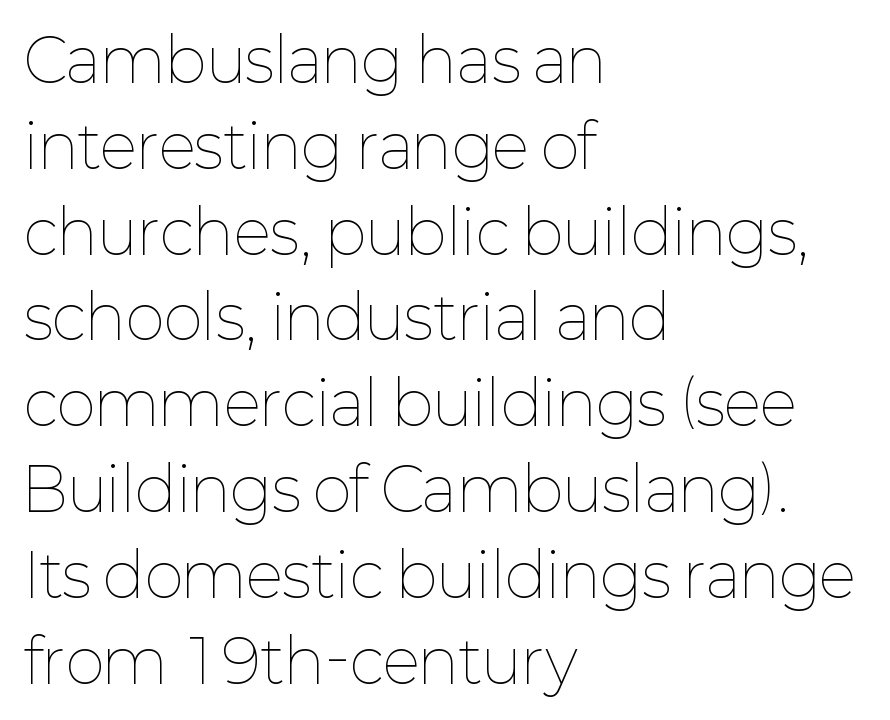
Q: Is the text bold? A: No.
Q: Is the text italic (slanted)? A: No, it is upright.
Q: Is the text underlined? A: No.
Q: How is the paragraph aligned? A: Left-aligned.
Q: Is the spacing between letters normal or unusually wide? A: Normal.
Q: Is the spacing between lines tight, normal or loose? A: Normal.
Q: Width (condensed, normal, or wide)? A: Normal.
Q: Stroke contrast? A: Low.
Q: x-height? A: Medium.
Q: Monospaced? A: No.
